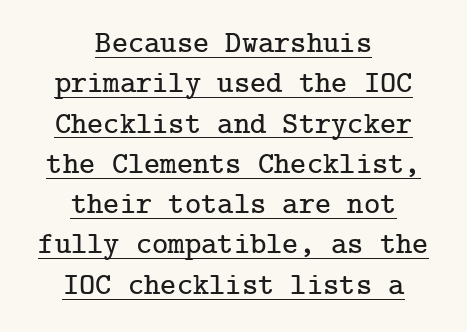
Q: Is the text italic (slanted)? A: No, it is upright.
Q: Is the typeface a serif or a sans-serif typeface? A: Serif.
Q: Is the text underlined? A: Yes.
Q: How is the paragraph aligned? A: Centered.
Q: Is the spacing between letters normal or unusually wide? A: Normal.
Q: Is the spacing between lines tight, normal or loose? A: Normal.
Q: Width (condensed, normal, or wide)? A: Normal.
Q: Stroke contrast? A: Low.
Q: x-height? A: Medium.
